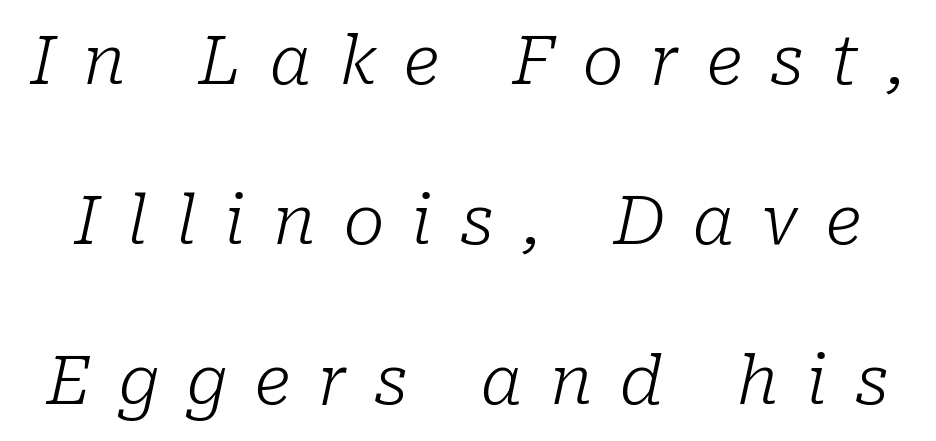
{"serif": "yes", "italic": "yes", "lean": "right", "slant_degrees": 10, "bold": "no", "weight": "light", "width": "normal", "stroke_contrast": "low", "x_height": "medium", "monospaced": "no", "underline": "no", "line_spacing": "loose", "line_spacing_ratio": 2.35, "letter_spacing": "wide", "letter_spacing_em": 0.41, "glyph_px": 68}
